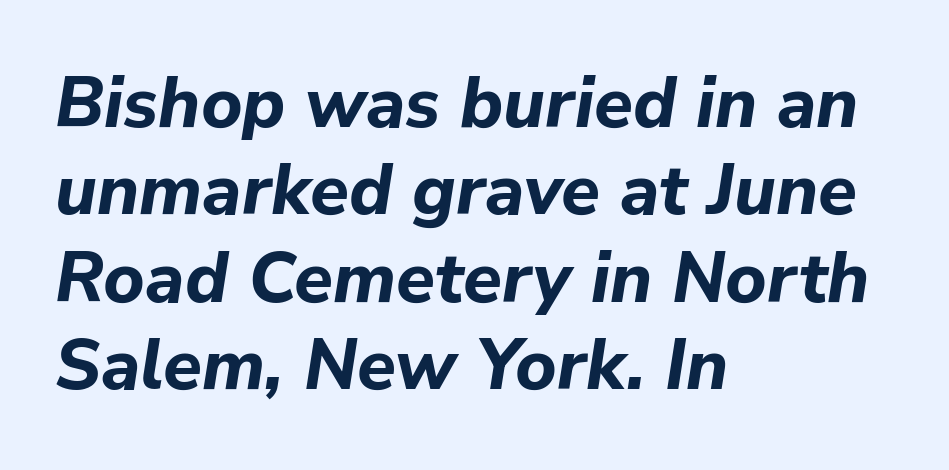
{"italic": "yes", "lean": "right", "slant_degrees": 9, "bold": "yes", "weight": "bold", "width": "normal", "stroke_contrast": "low", "x_height": "medium", "monospaced": "no", "underline": "no", "align": "left", "line_spacing_ratio": 1.23, "letter_spacing": "normal", "letter_spacing_em": 0.0, "glyph_px": 71}
